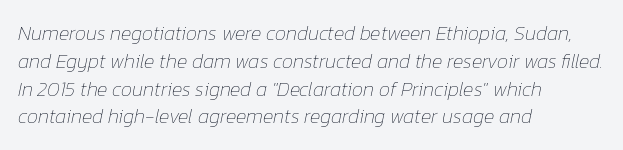
{"italic": "yes", "lean": "right", "slant_degrees": 12, "bold": "no", "underline": "no", "align": "left", "line_spacing": "normal", "line_spacing_ratio": 1.39, "letter_spacing": "normal", "letter_spacing_em": 0.0, "glyph_px": 20}
